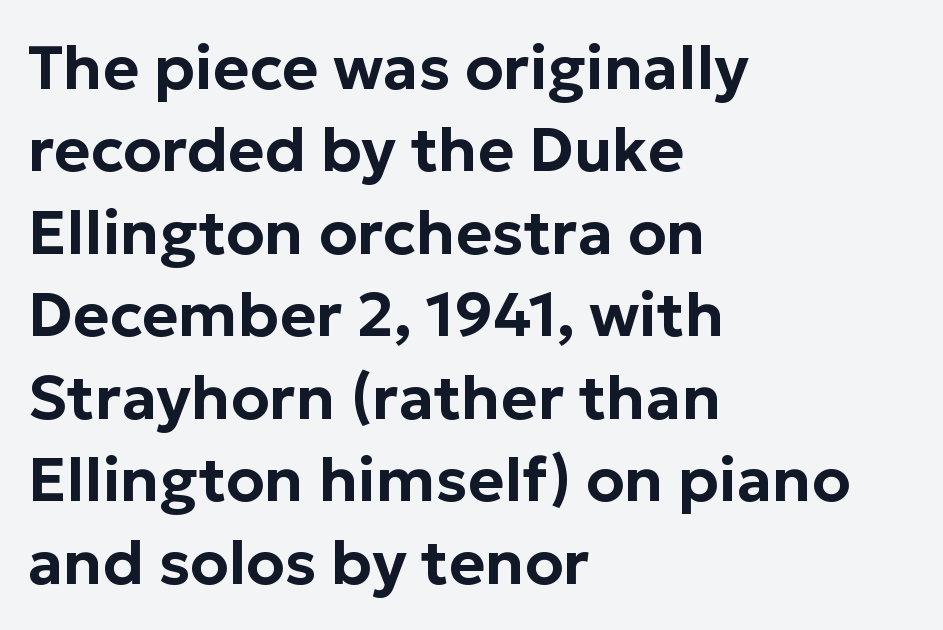
The image shows 62 px sans-serif type, upright; set left-aligned, normal line spacing (1.33x), normal letter spacing, not underlined; low stroke contrast and a medium x-height.
